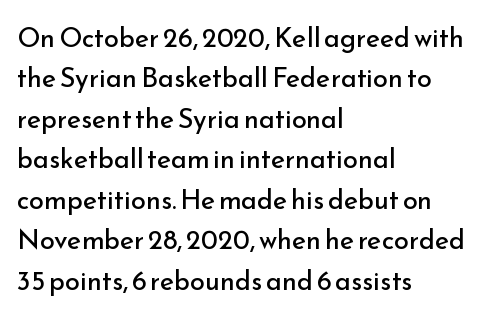
Q: Is the text bold? A: No.
Q: Is the text italic (slanted)? A: No, it is upright.
Q: Is the text underlined? A: No.
Q: How is the paragraph aligned? A: Left-aligned.
Q: Is the spacing between letters normal or unusually wide? A: Normal.
Q: Is the spacing between lines tight, normal or loose? A: Normal.
